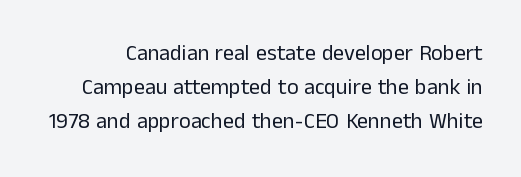
{"italic": "no", "bold": "no", "underline": "no", "line_spacing": "normal", "line_spacing_ratio": 1.55, "letter_spacing": "normal", "letter_spacing_em": 0.0, "glyph_px": 22}
